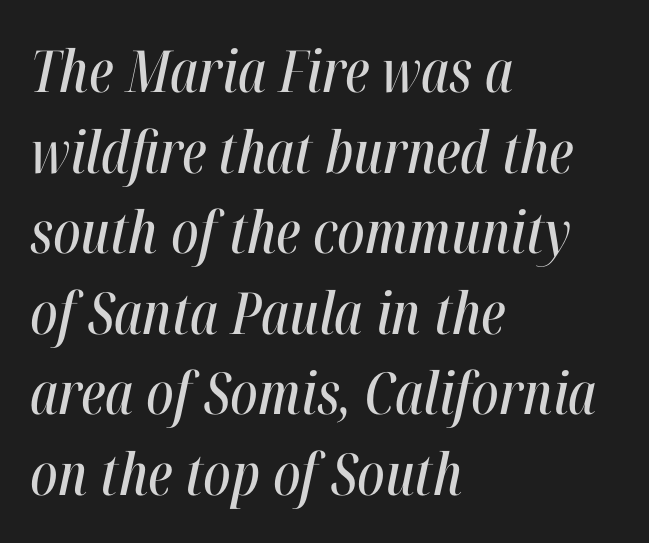
Q: Is the text italic (slanted)? A: Yes, it leans right by about 12 degrees.
Q: Is the text underlined? A: No.
Q: How is the paragraph aligned? A: Left-aligned.
Q: Is the spacing between letters normal or unusually wide? A: Normal.
Q: Is the spacing between lines tight, normal or loose? A: Normal.
Q: Width (condensed, normal, or wide)? A: Condensed.
Q: Stroke contrast? A: High.
Q: x-height? A: Medium.
Q: Monospaced? A: No.
